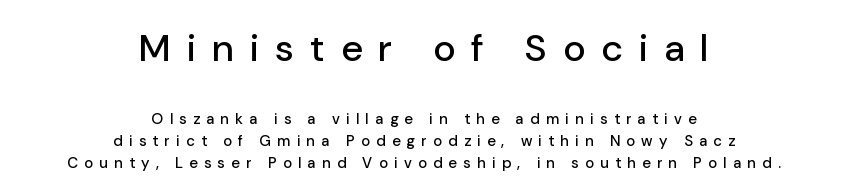
{"serif": "no", "italic": "no", "width": "normal", "stroke_contrast": "low", "x_height": "medium", "monospaced": "no", "underline": "no", "align": "center", "line_spacing": "normal", "line_spacing_ratio": 1.46, "letter_spacing": "wide", "letter_spacing_em": 0.42, "larger_block": "first", "size_ratio": 2.53, "glyph_px": 38}
